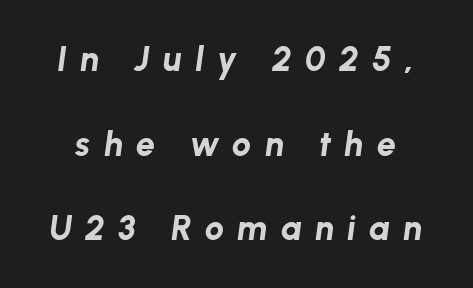
The image shows 34 px bold type, italic (leaning right); set loose line spacing (2.49x), unusually wide letter spacing (+0.39 em), not underlined; low stroke contrast and a medium x-height.
